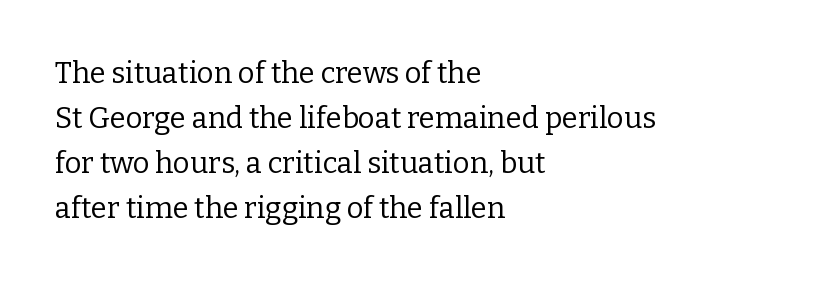
{"serif": "yes", "italic": "no", "bold": "no", "weight": "regular", "width": "normal", "stroke_contrast": "low", "x_height": "medium", "monospaced": "no", "underline": "no", "align": "left", "line_spacing": "normal", "line_spacing_ratio": 1.55, "letter_spacing": "normal", "letter_spacing_em": 0.0, "glyph_px": 29}
